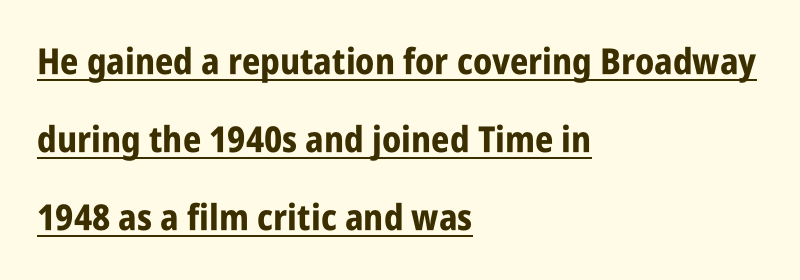
Here the designer chose a conventional face with non-uniform glyph widths. How would I describe the line gaps? Wide and relaxed. Ordinary non-slanted type is in use. A classic flush-left, rag-right setting is used for this passage. Font category for this specimen: sans-serif. Heavy, bold letterforms.
